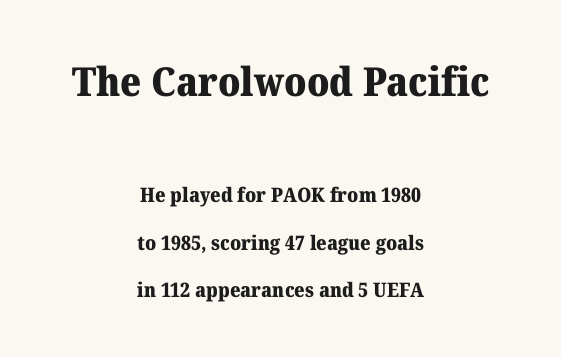
The image shows 40 px heavy serif type, upright; set centered, loose line spacing (2.38x), normal letter spacing, not underlined; the first (top) block is 2.0x larger; medium stroke contrast and a medium x-height.
